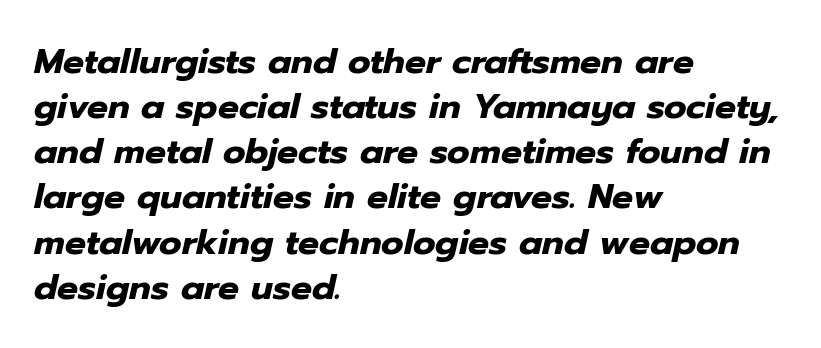
{"italic": "yes", "lean": "right", "slant_degrees": 12, "bold": "yes", "weight": "heavy", "width": "normal", "stroke_contrast": "low", "x_height": "medium", "monospaced": "no", "underline": "no", "align": "left", "line_spacing": "normal", "line_spacing_ratio": 1.29, "letter_spacing": "normal", "letter_spacing_em": 0.0, "glyph_px": 35}
